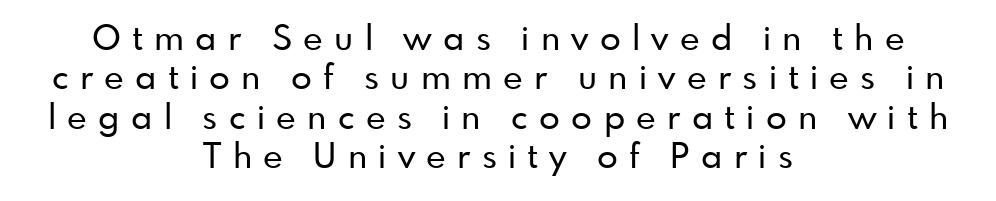
Posture: vertical. Glance below the letters and you will spot only blank space. Serif or sans? Sans — the stroke terminals are bare. The letterforms stand isolated, each surrounded by extra space. The lines in this sample share a center point and differ in where they start and stop.
